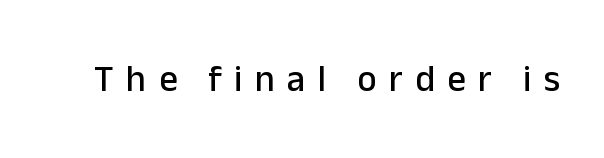
{"serif": "no", "italic": "no", "width": "normal", "stroke_contrast": "low", "x_height": "medium", "monospaced": "no", "underline": "no", "letter_spacing": "wide", "letter_spacing_em": 0.33, "glyph_px": 37}
